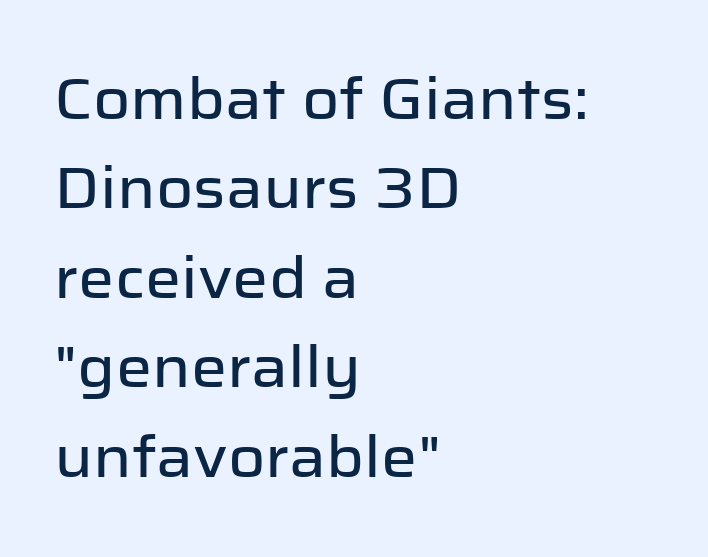
Anything drawn beneath the words? Only blank space. These lines are rendered in a variable-pitch font. You can tell from the bare stems that sans-serif type was used. If you drew a line through each stem, it would be perfectly vertical.
